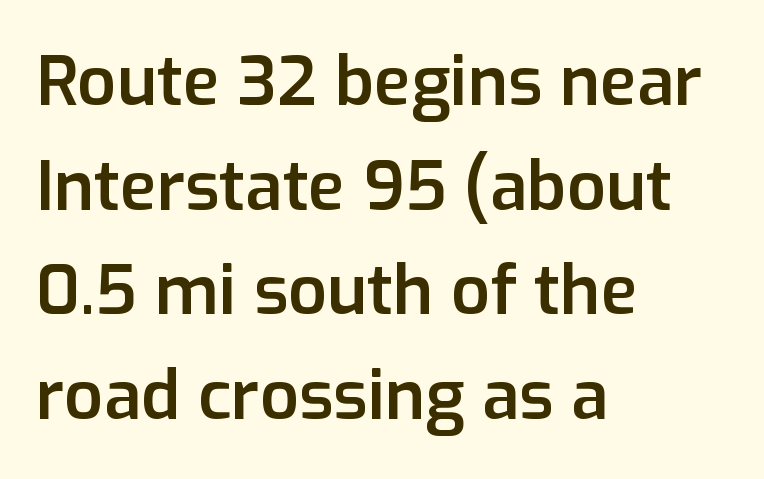
Notice how descenders clear the ascenders below comfortably — that's standard leading. The zone under the glyphs is completely vacant. A typesetter would call this zero additional tracking. This sample has the flowing, uneven cadence of proportional lettering. A sans-serif font was chosen for this passage.
